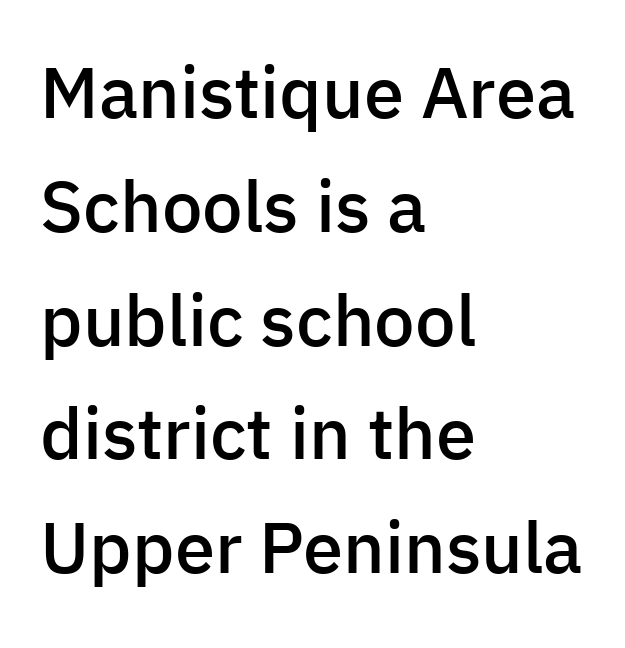
Q: Is the text bold? A: Semi-bold.
Q: Is the text italic (slanted)? A: No, it is upright.
Q: Is the typeface a serif or a sans-serif typeface? A: Sans-serif.
Q: Is the text underlined? A: No.
Q: How is the paragraph aligned? A: Left-aligned.
Q: Is the spacing between letters normal or unusually wide? A: Normal.
Q: Is the spacing between lines tight, normal or loose? A: Normal.
Q: Width (condensed, normal, or wide)? A: Normal.
Q: Stroke contrast? A: Low.
Q: x-height? A: Medium.
Q: Monospaced? A: No.
